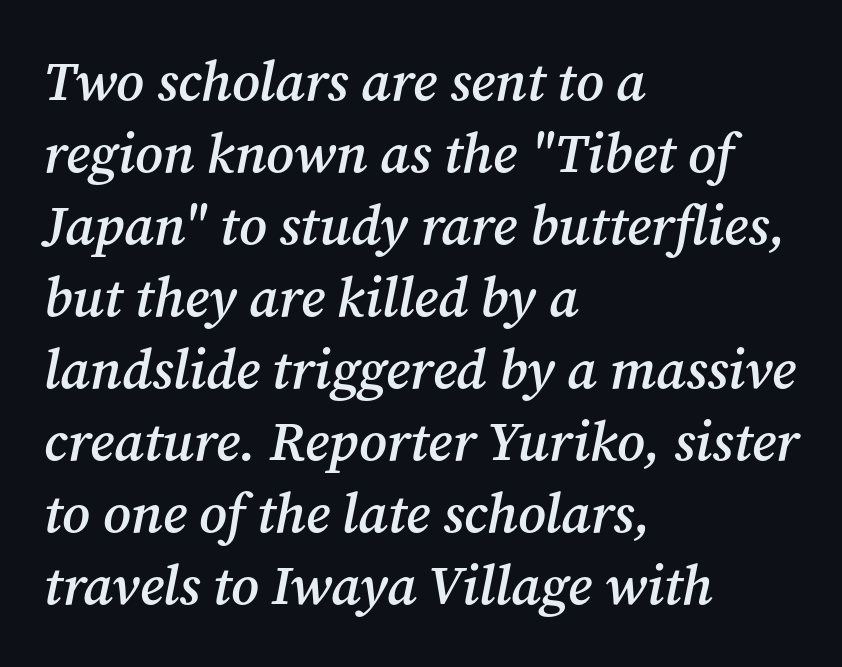
The image shows 55 px semibold serif type, italic (leaning right); set left-aligned, normal line spacing (1.31x), normal letter spacing, not underlined; medium stroke contrast and a medium x-height.
